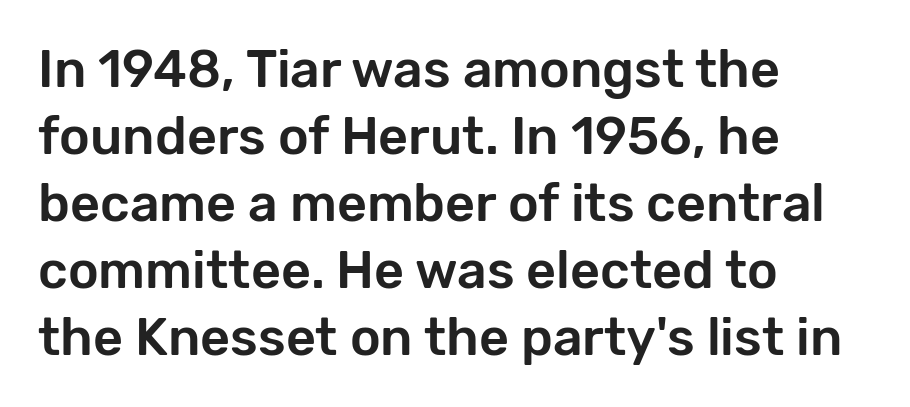
The image shows 52 px sans-serif type, upright; set left-aligned, normal line spacing (1.29x), normal letter spacing, not underlined; low stroke contrast and a medium x-height.
